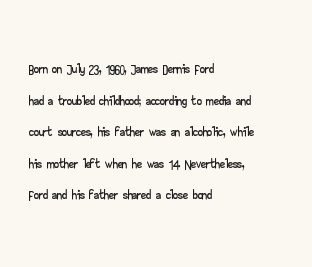
The baseline area is clear. The letterforms sit shoulder to shoulder at normal distance. Each line starts at the same left margin while the right side varies. You can tell it's not italic because the verticals are truly vertical.
